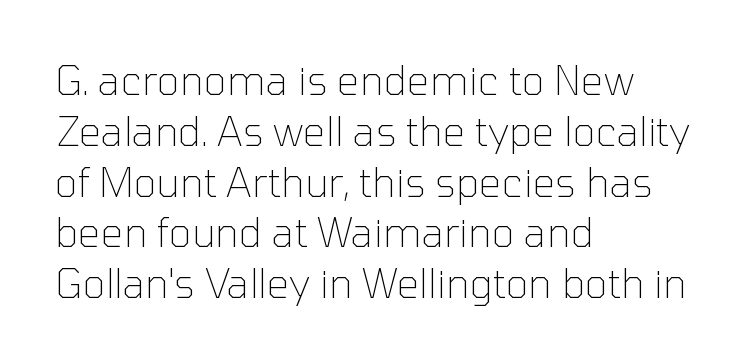
The image shows 40 px thin sans-serif type, upright; set left-aligned, normal line spacing (1.27x), normal letter spacing, not underlined; low stroke contrast and a medium x-height.
